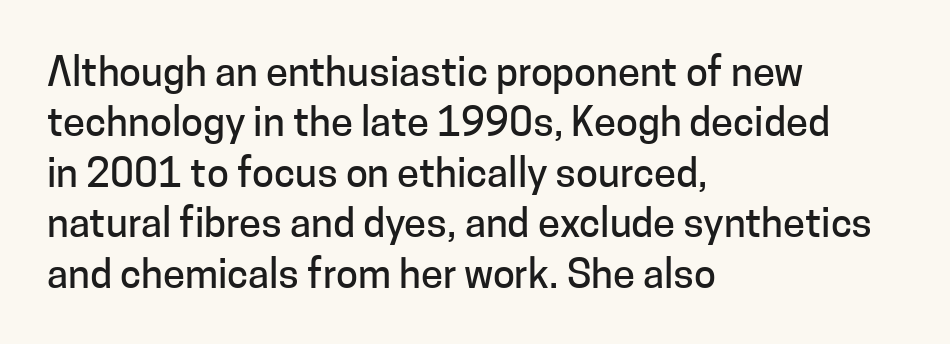
The letters stand upright; this is a roman face. Check under the words: just untouched page. Compared with a centered layout, this one pins lines to the left instead. Baseline-to-baseline distance is the conventional proportion of letter height. Serif or sans? Sans — the stroke terminals are bare.
